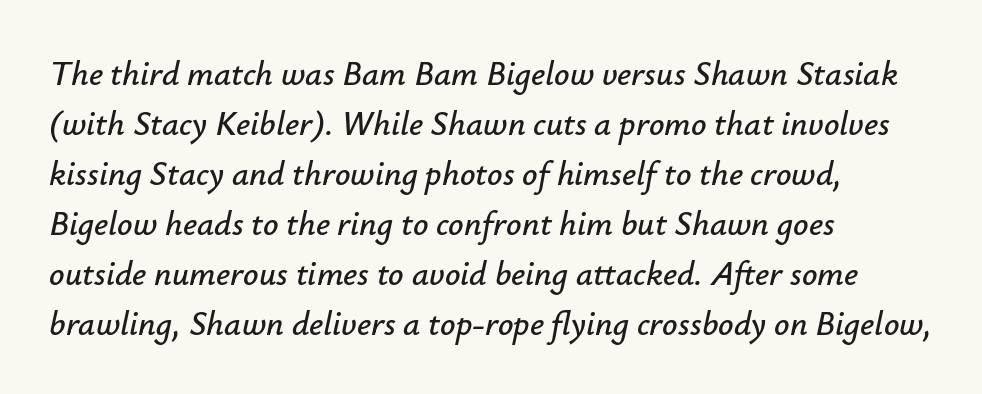
{"italic": "yes", "lean": "right", "slant_degrees": 12, "width": "normal", "stroke_contrast": "low", "x_height": "small", "monospaced": "no", "underline": "no", "align": "left", "line_spacing": "normal", "line_spacing_ratio": 1.47, "letter_spacing": "normal", "letter_spacing_em": 0.0, "glyph_px": 34}
